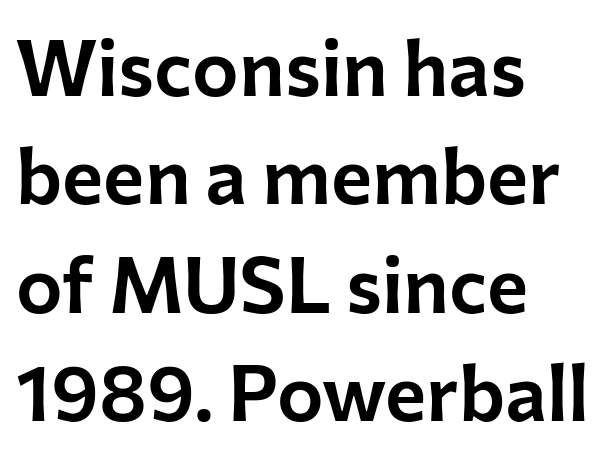
The image shows 78 px sans-serif type, upright; set left-aligned, normal line spacing (1.39x), normal letter spacing, not underlined; low stroke contrast and a medium x-height.
